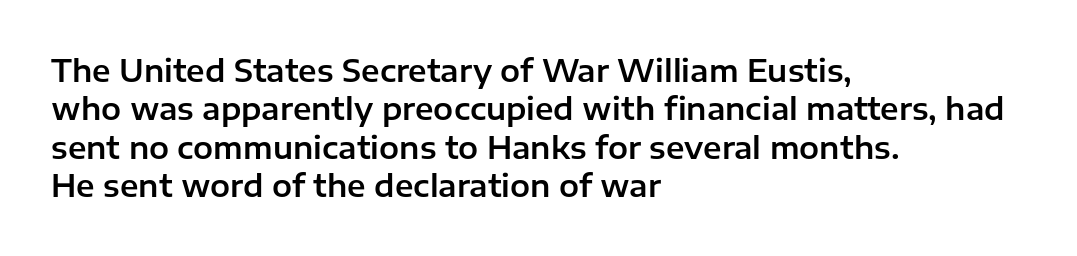
{"serif": "no", "italic": "no", "width": "normal", "stroke_contrast": "low", "x_height": "medium", "monospaced": "no", "underline": "no", "align": "left", "line_spacing": "normal", "line_spacing_ratio": 1.28, "letter_spacing": "normal", "letter_spacing_em": 0.0, "glyph_px": 30}
